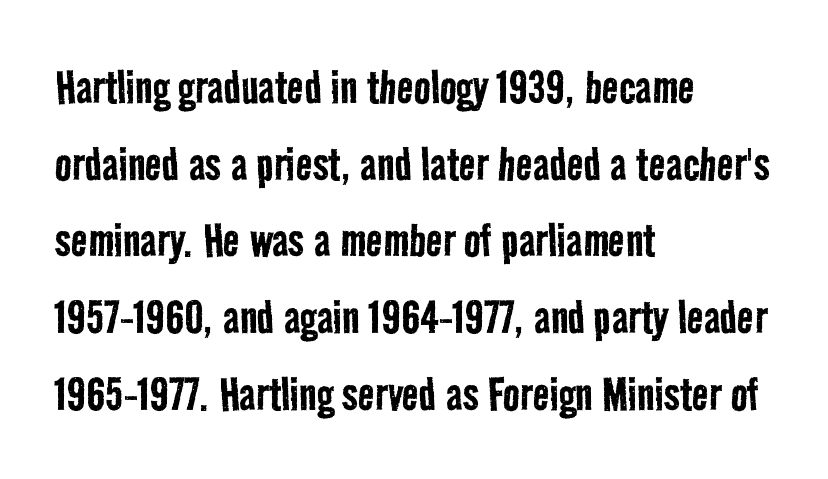
The image shows 56 px regular-weight, condensed sans-serif type; set left-aligned, normal line spacing (1.37x), normal letter spacing, not underlined; low stroke contrast and a medium x-height.
